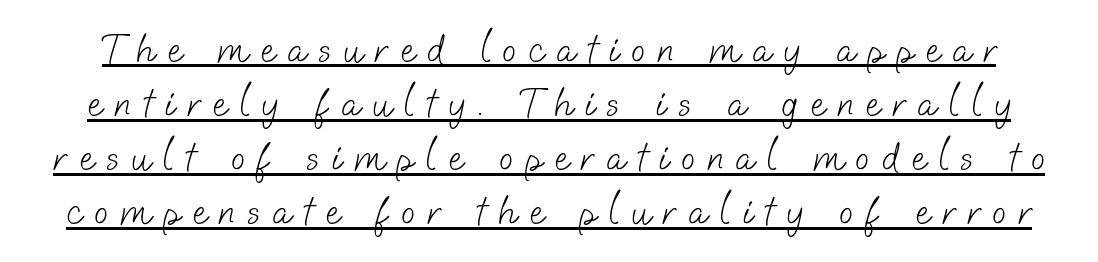
{"serif": "no", "bold": "no", "weight": "light", "width": "normal", "stroke_contrast": "low", "x_height": "small", "monospaced": "no", "underline": "yes", "line_spacing": "normal", "line_spacing_ratio": 1.32, "letter_spacing": "wide", "letter_spacing_em": 0.3, "glyph_px": 41}
